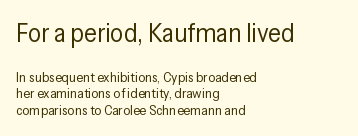
{"italic": "no", "bold": "no", "underline": "no", "align": "left", "line_spacing_ratio": 1.19, "letter_spacing": "normal", "letter_spacing_em": 0.0, "larger_block": "first", "size_ratio": 1.86, "glyph_px": 26}
